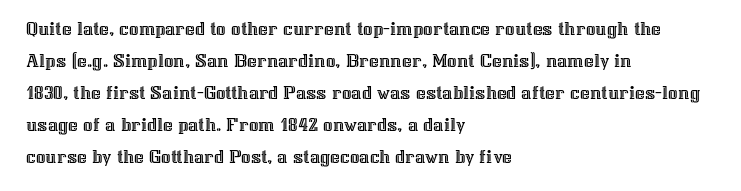
The image shows 21 px text type, upright; set left-aligned, normal line spacing (1.52x), normal letter spacing, not underlined.
